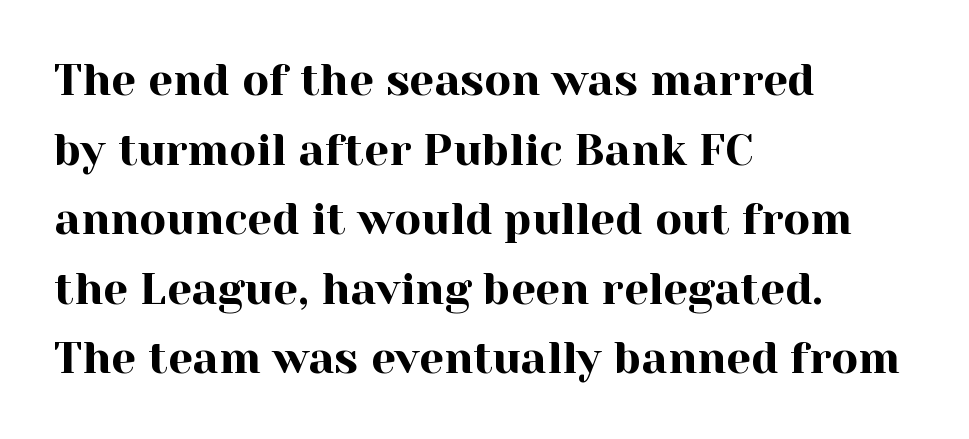
{"serif": "yes", "italic": "no", "width": "normal", "x_height": "medium", "monospaced": "no", "underline": "no", "align": "left", "line_spacing": "normal", "line_spacing_ratio": 1.58, "letter_spacing": "normal", "letter_spacing_em": 0.0, "glyph_px": 44}
